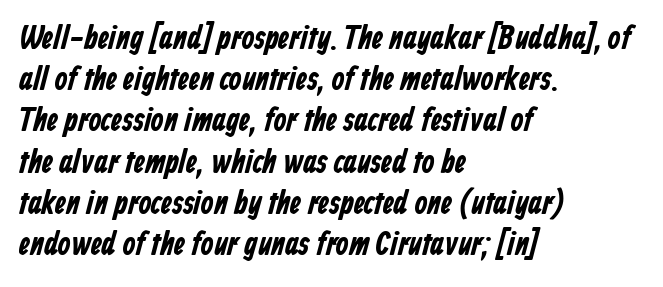
Bare-footed words on every line. Strong, thick strokes mark this as bold type. Spacing between characters is what you'd get straight out of the box. Font category for this specimen: sans-serif. Character widths vary here, with narrow letters taking less room than wide ones. The rendering anchors every line to the left-hand side.
